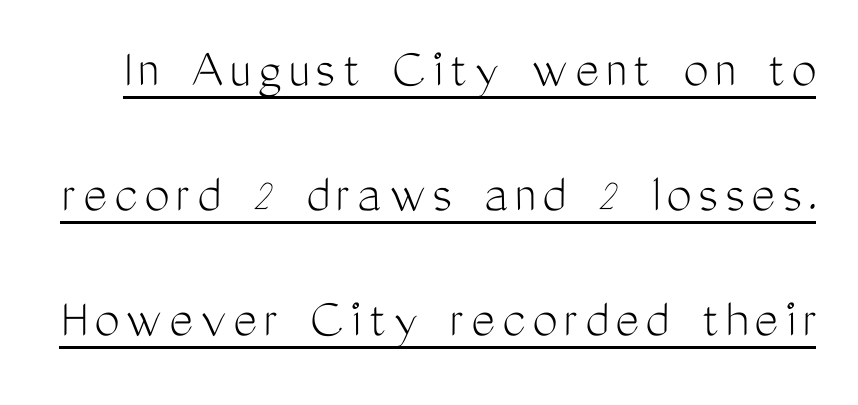
Q: Is the text bold? A: No.
Q: Is the text italic (slanted)? A: No, it is upright.
Q: Is the typeface a serif or a sans-serif typeface? A: Sans-serif.
Q: Is the text underlined? A: Yes.
Q: Is the spacing between lines tight, normal or loose? A: Loose.
Q: Width (condensed, normal, or wide)? A: Condensed.
Q: Stroke contrast? A: Medium.
Q: x-height? A: Medium.
Q: Monospaced? A: No.
